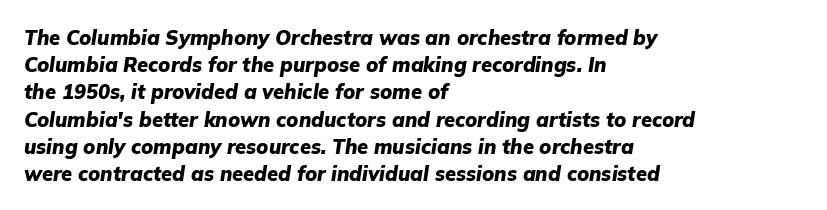
Q: Is the text bold? A: Yes.
Q: Is the text italic (slanted)? A: Yes, it leans right by about 9 degrees.
Q: Is the text underlined? A: No.
Q: How is the paragraph aligned? A: Left-aligned.
Q: Is the spacing between letters normal or unusually wide? A: Normal.
Q: Is the spacing between lines tight, normal or loose? A: Normal.
